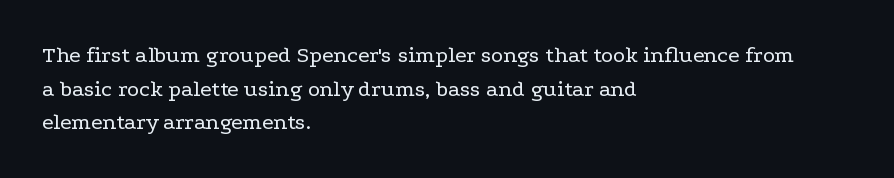
{"italic": "no", "bold": "no", "underline": "no", "align": "left", "line_spacing": "normal", "line_spacing_ratio": 1.46, "letter_spacing": "normal", "letter_spacing_em": 0.0, "glyph_px": 23}
